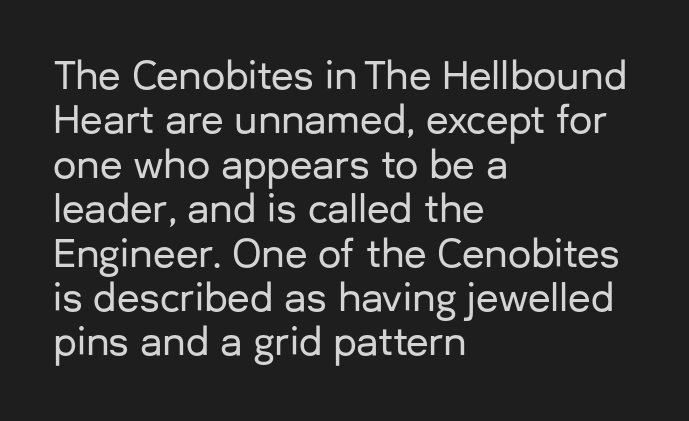
The image shows 37 px sans-serif type, upright; set left-aligned, line spacing 1.2x, normal letter spacing, not underlined; low stroke contrast and a medium x-height.
